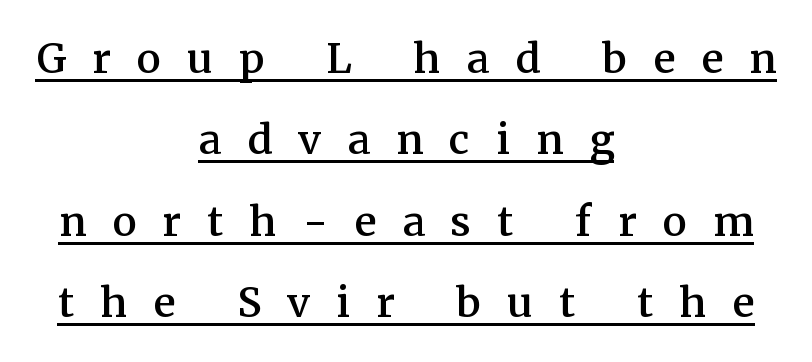
You can tell it's not italic because the verticals are truly vertical. Note the varied advance widths — an 'i' is clearly narrower than an 'm'. Caption: multi-line text, centered on the measure. Font category for this specimen: serif. Students, observe: this is what conventionally led text looks like. The face used here appears with an underline applied.
